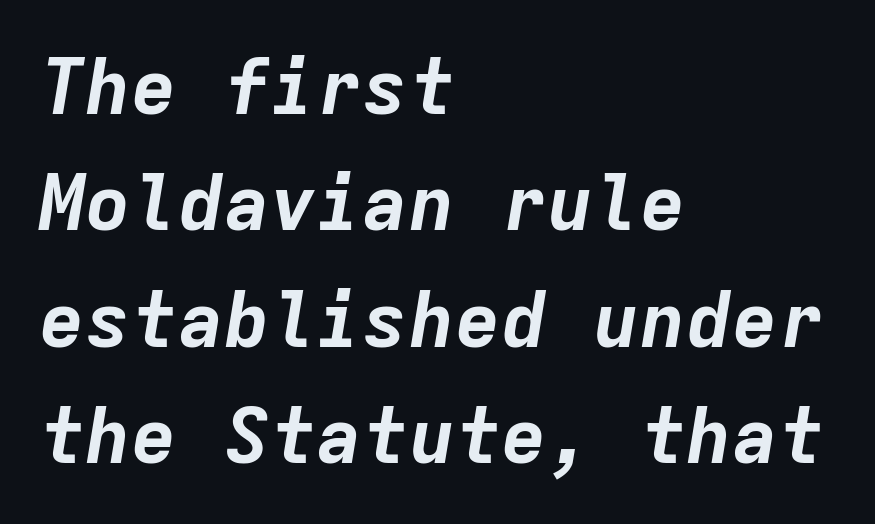
Q: Is the text bold? A: Yes.
Q: Is the text italic (slanted)? A: Yes, it leans right by about 9 degrees.
Q: Is the text underlined? A: No.
Q: How is the paragraph aligned? A: Left-aligned.
Q: Is the spacing between letters normal or unusually wide? A: Normal.
Q: Is the spacing between lines tight, normal or loose? A: Normal.
Q: Width (condensed, normal, or wide)? A: Normal.
Q: Stroke contrast? A: Low.
Q: x-height? A: Medium.
Q: Monospaced? A: Yes.
